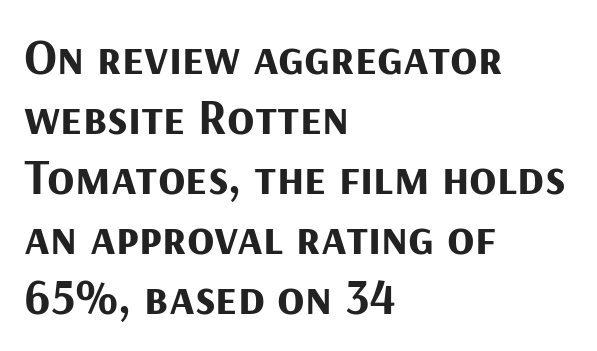
{"serif": "no", "italic": "no", "bold": "yes", "weight": "bold", "width": "normal", "stroke_contrast": "medium", "x_height": "medium", "monospaced": "no", "underline": "no", "align": "left", "line_spacing_ratio": 1.2, "letter_spacing": "normal", "letter_spacing_em": 0.0, "glyph_px": 50}
